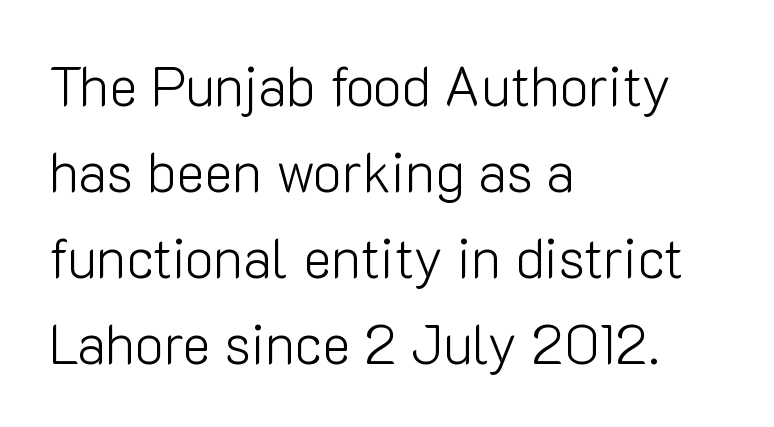
Q: Is the text bold? A: No.
Q: Is the text italic (slanted)? A: No, it is upright.
Q: Is the typeface a serif or a sans-serif typeface? A: Sans-serif.
Q: Is the text underlined? A: No.
Q: How is the paragraph aligned? A: Left-aligned.
Q: Is the spacing between letters normal or unusually wide? A: Normal.
Q: Is the spacing between lines tight, normal or loose? A: Normal.
Q: Width (condensed, normal, or wide)? A: Normal.
Q: Stroke contrast? A: Low.
Q: x-height? A: Medium.
Q: Monospaced? A: No.
